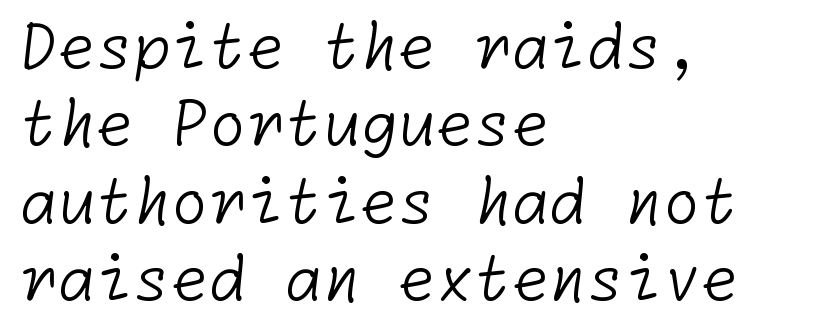
{"serif": "no", "bold": "no", "weight": "light", "width": "normal", "stroke_contrast": "low", "x_height": "medium", "underline": "no", "align": "left", "line_spacing": "normal", "line_spacing_ratio": 1.27, "letter_spacing": "normal", "letter_spacing_em": 0.0, "glyph_px": 61}
